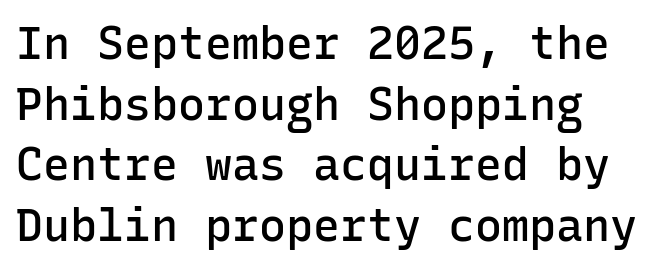
{"serif": "no", "italic": "no", "bold": "semi", "weight": "semibold", "width": "normal", "stroke_contrast": "low", "x_height": "medium", "monospaced": "yes", "underline": "no", "line_spacing": "normal", "line_spacing_ratio": 1.35, "letter_spacing": "normal", "letter_spacing_em": 0.0, "glyph_px": 45}
